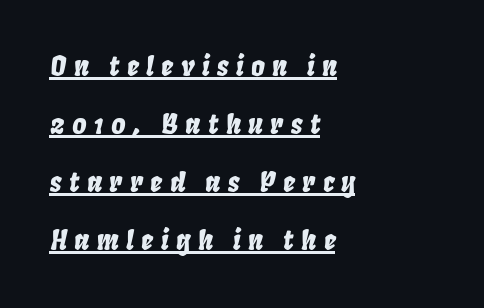
The rendering anchors every line to the left-hand side. Notice how the stems are inclined rather than vertical — that's the hallmark of italics. The passage shown stacks its lines with a broad gap. The specimen includes a rule beneath the text block's lines. What stands out about the letter spacing? Its width — letters are far apart.
